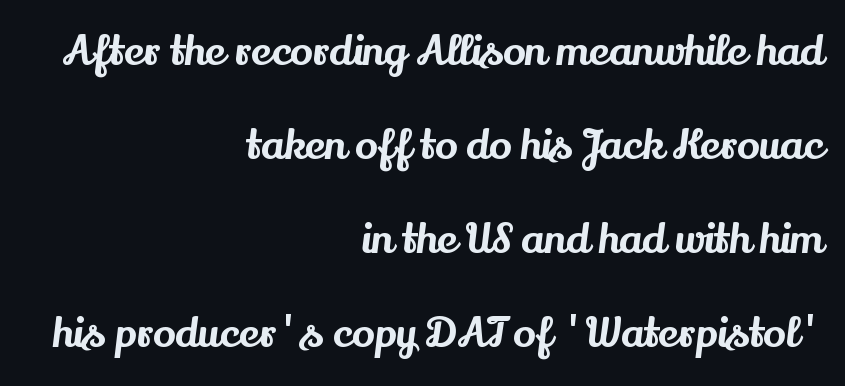
The image shows 42 px serif type; set right-aligned, loose line spacing (2.24x), normal letter spacing, not underlined; medium stroke contrast and a small x-height.
